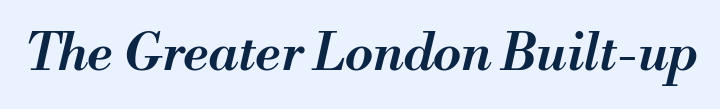
Q: Is the text bold? A: Semi-bold.
Q: Is the text italic (slanted)? A: Yes, it leans right by about 13 degrees.
Q: Is the text underlined? A: No.
Q: Is the spacing between letters normal or unusually wide? A: Normal.
Q: Width (condensed, normal, or wide)? A: Normal.
Q: Stroke contrast? A: Medium.
Q: x-height? A: Small.
Q: Monospaced? A: No.
